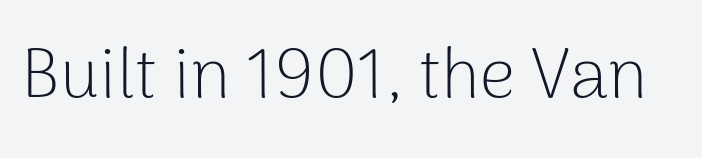
Tracking value appears to be zero — textbook default spacing. In terms of posture, this sample is upright. You can tell from the bare stems that sans-serif type was used. The space beneath each line is pristine and unruled.
